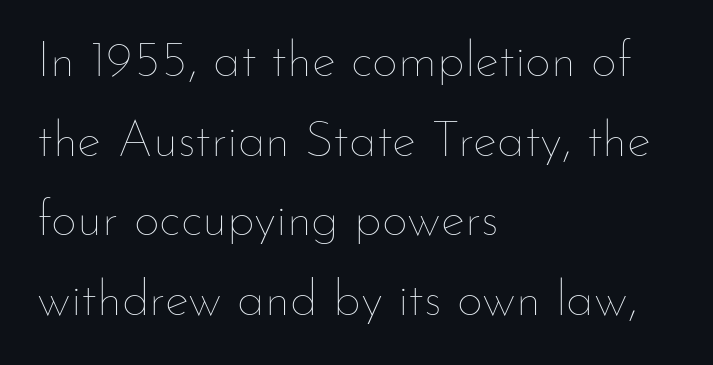
The image shows 51 px thin type, upright; set left-aligned, normal line spacing (1.56x), normal letter spacing, not underlined; low stroke contrast and a small x-height.
